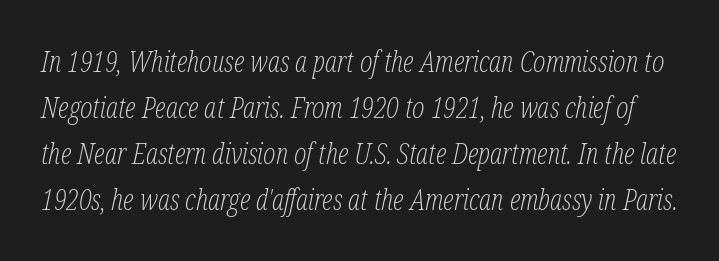
Q: Is the text bold? A: No.
Q: Is the text italic (slanted)? A: Yes, it leans right by about 12 degrees.
Q: Is the typeface a serif or a sans-serif typeface? A: Serif.
Q: Is the text underlined? A: No.
Q: Is the spacing between letters normal or unusually wide? A: Normal.
Q: Is the spacing between lines tight, normal or loose? A: Normal.
Q: Width (condensed, normal, or wide)? A: Condensed.
Q: Stroke contrast? A: Low.
Q: x-height? A: Medium.
Q: Monospaced? A: No.
